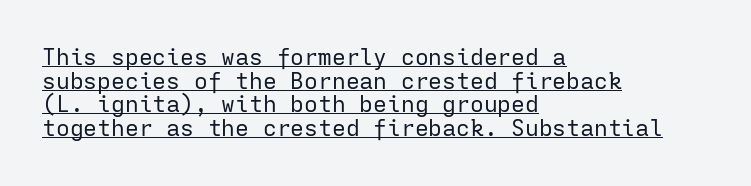
{"italic": "no", "bold": "no", "underline": "yes", "align": "left", "line_spacing": "tight", "line_spacing_ratio": 1.03, "letter_spacing": "normal", "letter_spacing_em": 0.0, "glyph_px": 23}
